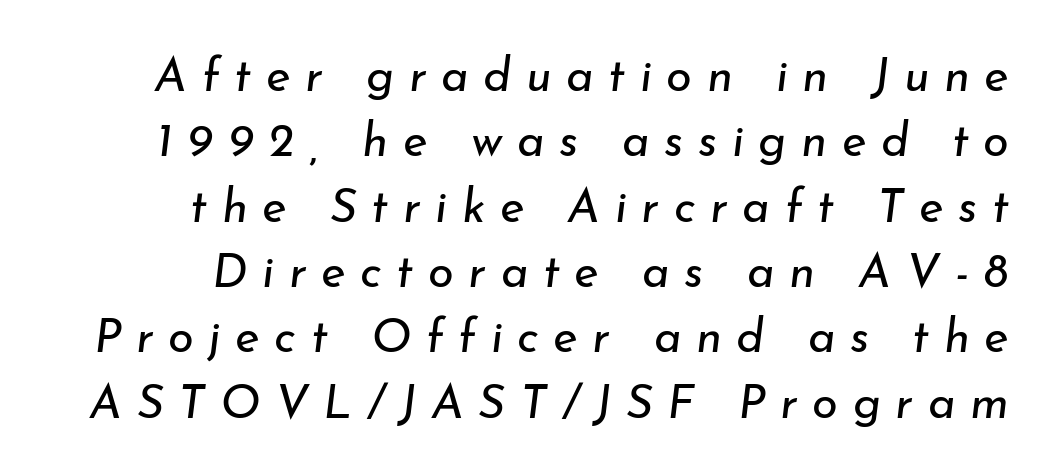
The image shows 47 px regular-weight type, italic (leaning right); set right-aligned, normal line spacing (1.39x), unusually wide letter spacing (+0.31 em), not underlined; low stroke contrast and a small x-height.
